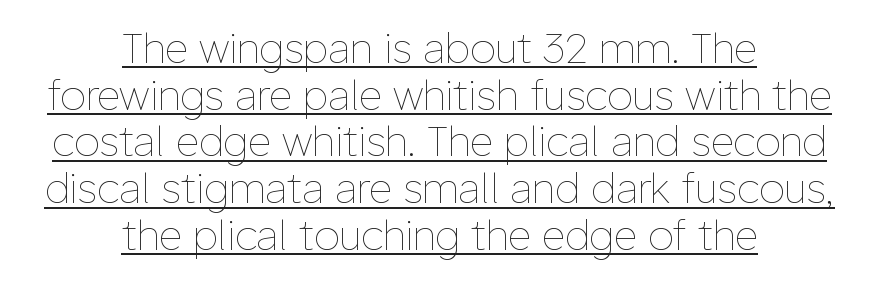
{"italic": "no", "bold": "no", "weight": "thin", "width": "normal", "stroke_contrast": "low", "x_height": "medium", "monospaced": "no", "underline": "yes", "align": "center", "line_spacing": "tight", "line_spacing_ratio": 1.14, "letter_spacing": "normal", "letter_spacing_em": 0.0, "glyph_px": 41}
